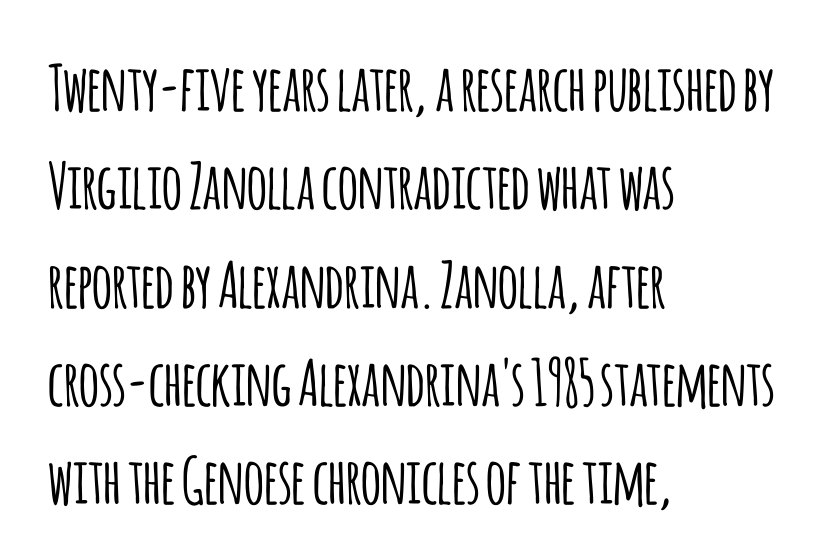
Q: Is the text italic (slanted)? A: No, it is upright.
Q: Is the typeface a serif or a sans-serif typeface? A: Sans-serif.
Q: Is the text underlined? A: No.
Q: How is the paragraph aligned? A: Left-aligned.
Q: Is the spacing between letters normal or unusually wide? A: Normal.
Q: Is the spacing between lines tight, normal or loose? A: Normal.
Q: Width (condensed, normal, or wide)? A: Condensed.
Q: Stroke contrast? A: Low.
Q: x-height? A: Large.
Q: Monospaced? A: No.
